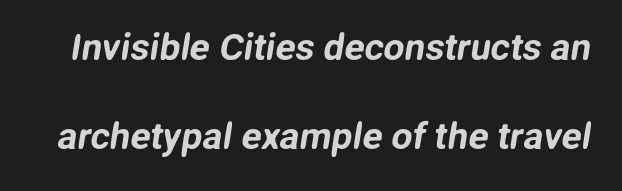
{"serif": "no", "width": "normal", "stroke_contrast": "low", "x_height": "medium", "monospaced": "no", "underline": "no", "line_spacing": "loose", "line_spacing_ratio": 2.4, "letter_spacing": "normal", "letter_spacing_em": 0.0, "glyph_px": 37}
